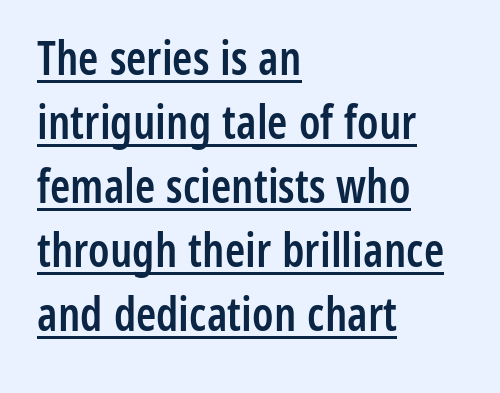
The image shows 46 px semibold, condensed sans-serif type, upright; set left-aligned, normal line spacing (1.39x), normal letter spacing, underlined; low stroke contrast and a medium x-height.
